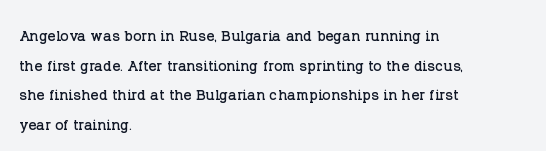
Q: Is the text italic (slanted)? A: No, it is upright.
Q: Is the text underlined? A: No.
Q: How is the paragraph aligned? A: Left-aligned.
Q: Is the spacing between letters normal or unusually wide? A: Normal.
Q: Is the spacing between lines tight, normal or loose? A: Normal.
